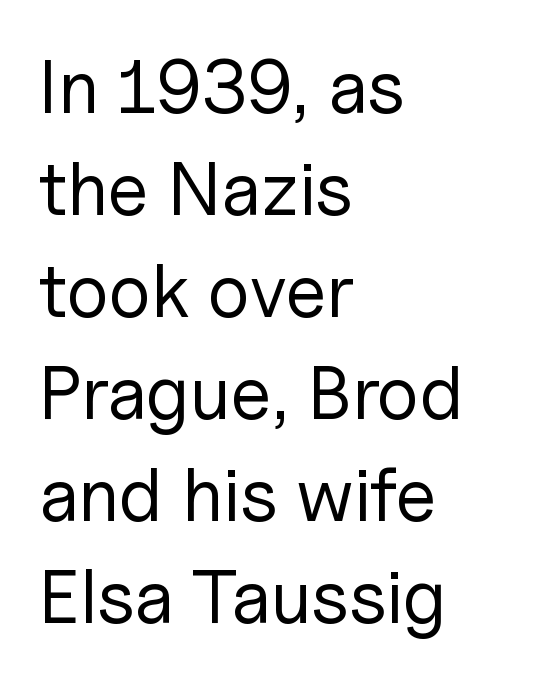
{"serif": "no", "italic": "no", "bold": "no", "weight": "regular", "width": "normal", "stroke_contrast": "low", "x_height": "medium", "monospaced": "no", "underline": "no", "align": "left", "line_spacing": "normal", "line_spacing_ratio": 1.36, "letter_spacing": "normal", "letter_spacing_em": 0.0, "glyph_px": 75}
